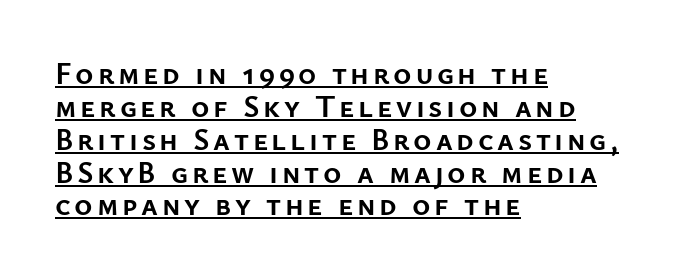
The image shows 31 px semibold sans-serif type, upright; set left-aligned, tight line spacing (1.06x), underlined; low stroke contrast and a medium x-height.
